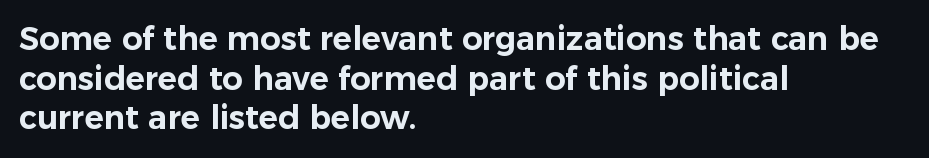
{"serif": "no", "italic": "no", "width": "normal", "stroke_contrast": "low", "x_height": "medium", "monospaced": "no", "underline": "no", "align": "left", "line_spacing_ratio": 1.24, "letter_spacing": "normal", "letter_spacing_em": 0.0, "glyph_px": 32}
